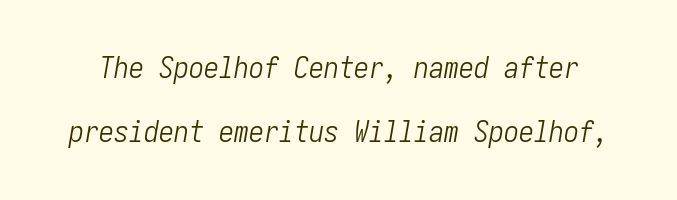
The image shows 30 px light, condensed type, italic (leaning right); set loose line spacing (2.14x), normal letter spacing, not underlined; low stroke contrast and a medium x-height.
